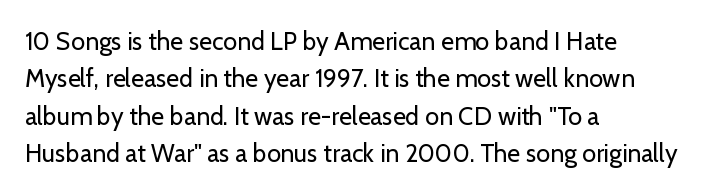
The image shows 25 px text type, upright; set left-aligned, normal line spacing (1.5x), normal letter spacing, not underlined.
